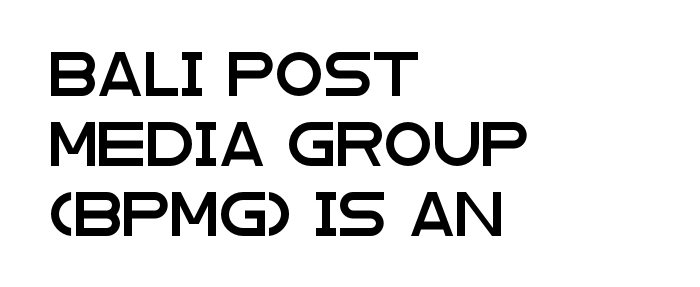
The image shows 44 px wide sans-serif type, upright; set left-aligned, normal line spacing (1.59x), normal letter spacing, not underlined; low stroke contrast and a large x-height.
